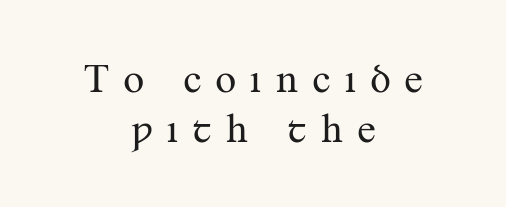
{"serif": "yes", "italic": "no", "bold": "no", "weight": "regular", "width": "normal", "stroke_contrast": "medium", "x_height": "small", "monospaced": "no", "underline": "no", "align": "center", "line_spacing_ratio": 1.2, "letter_spacing": "wide", "letter_spacing_em": 0.31, "glyph_px": 42}
